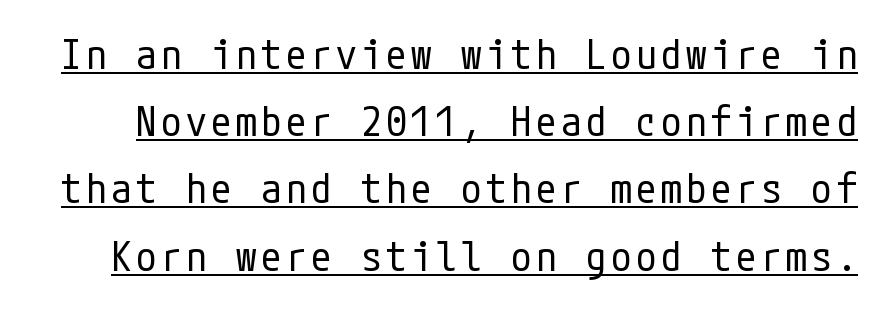
Q: Is the text bold? A: No.
Q: Is the text italic (slanted)? A: No, it is upright.
Q: Is the typeface a serif or a sans-serif typeface? A: Sans-serif.
Q: Is the text underlined? A: Yes.
Q: Is the spacing between lines tight, normal or loose? A: Normal.
Q: Width (condensed, normal, or wide)? A: Condensed.
Q: Stroke contrast? A: Low.
Q: x-height? A: Medium.
